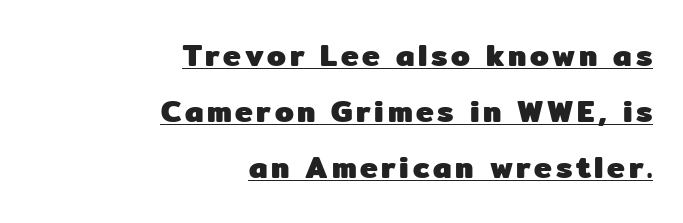
Looks like someone drew a line under every word here. Each line ends at the same right margin while the left side varies. The designer went with a sans here, leaving each stem footless. Heavy, bold letterforms. Each letter keeps its own natural width here, so spacing adapts to shape. The specimen reads as upright at a glance.
